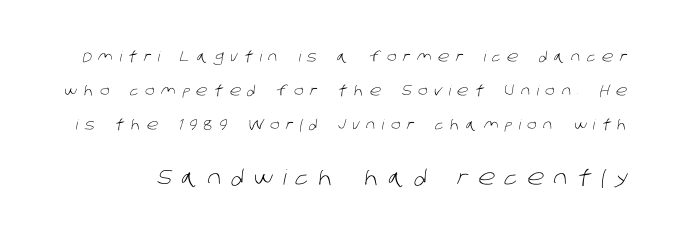
{"bold": "no", "underline": "no", "line_spacing": "loose", "line_spacing_ratio": 2.42, "letter_spacing": "wide", "letter_spacing_em": 0.47, "larger_block": "second", "size_ratio": 1.5, "glyph_px": 21}
